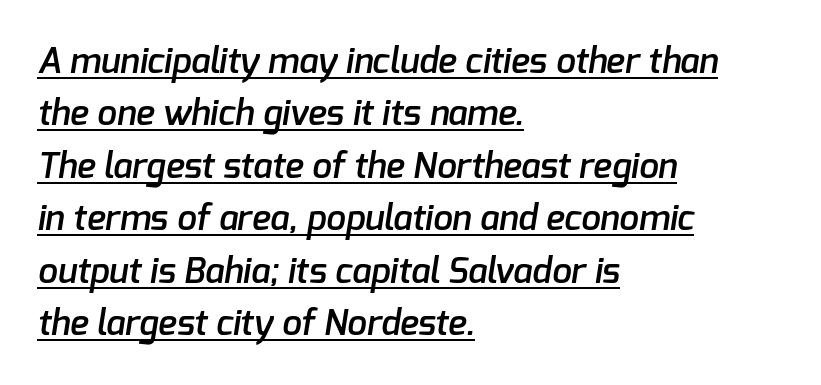
The image shows 35 px semibold sans-serif type; set left-aligned, normal line spacing (1.5x), normal letter spacing, underlined; low stroke contrast and a medium x-height.
